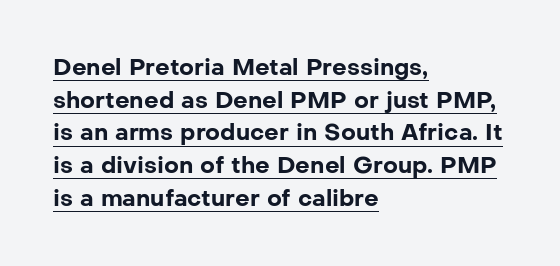
Q: Is the text bold? A: Yes.
Q: Is the text italic (slanted)? A: No, it is upright.
Q: Is the text underlined? A: Yes.
Q: How is the paragraph aligned? A: Left-aligned.
Q: Is the spacing between letters normal or unusually wide? A: Normal.
Q: Is the spacing between lines tight, normal or loose? A: Normal.
